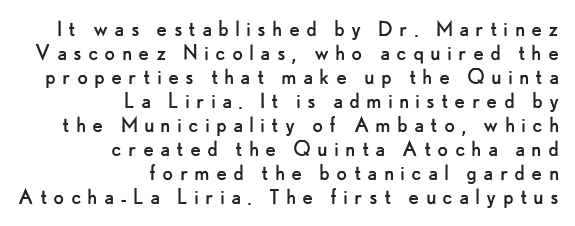
The image shows 25 px text type, upright; set right-aligned, tight line spacing (0.96x), unusually wide letter spacing (+0.24 em), not underlined.
